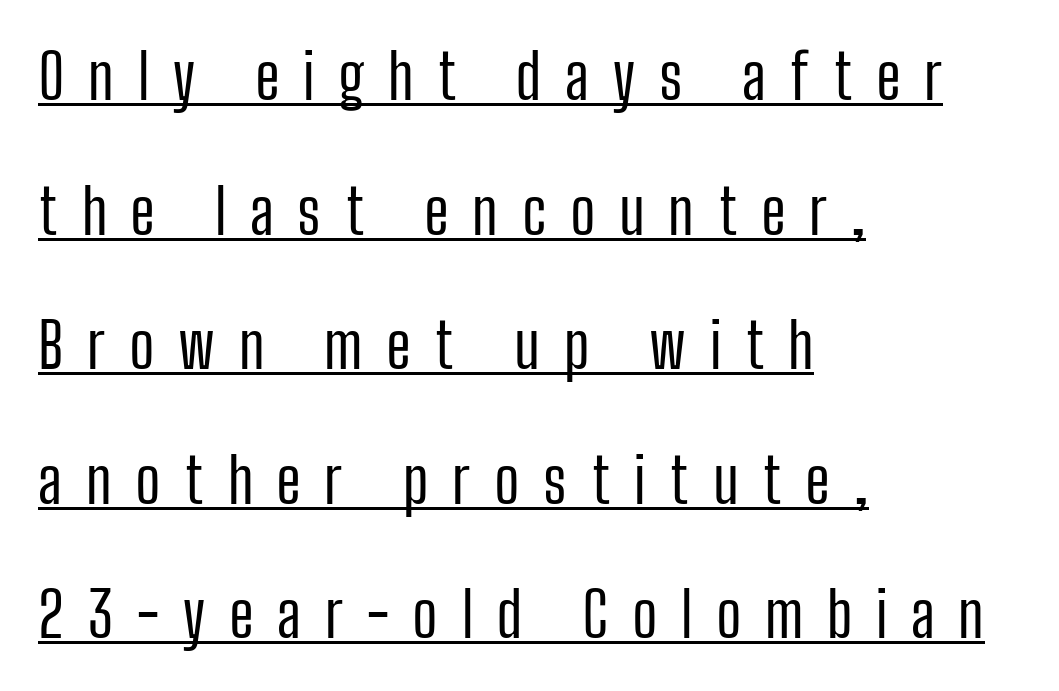
Q: Is the text bold? A: No.
Q: Is the text italic (slanted)? A: No, it is upright.
Q: Is the typeface a serif or a sans-serif typeface? A: Sans-serif.
Q: Is the text underlined? A: Yes.
Q: How is the paragraph aligned? A: Left-aligned.
Q: Is the spacing between letters normal or unusually wide? A: Unusually wide.
Q: Is the spacing between lines tight, normal or loose? A: Loose.
Q: Width (condensed, normal, or wide)? A: Condensed.
Q: Stroke contrast? A: Low.
Q: x-height? A: Medium.
Q: Monospaced? A: No.
